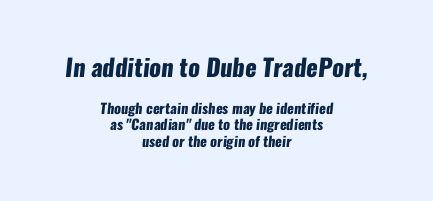
Q: Is the text bold? A: Yes.
Q: Is the text underlined? A: No.
Q: How is the paragraph aligned? A: Centered.
Q: Is the spacing between letters normal or unusually wide? A: Normal.
Q: Which block of text is set in a larger size, the first (top) or the second (bottom)? A: The first (top) one.
